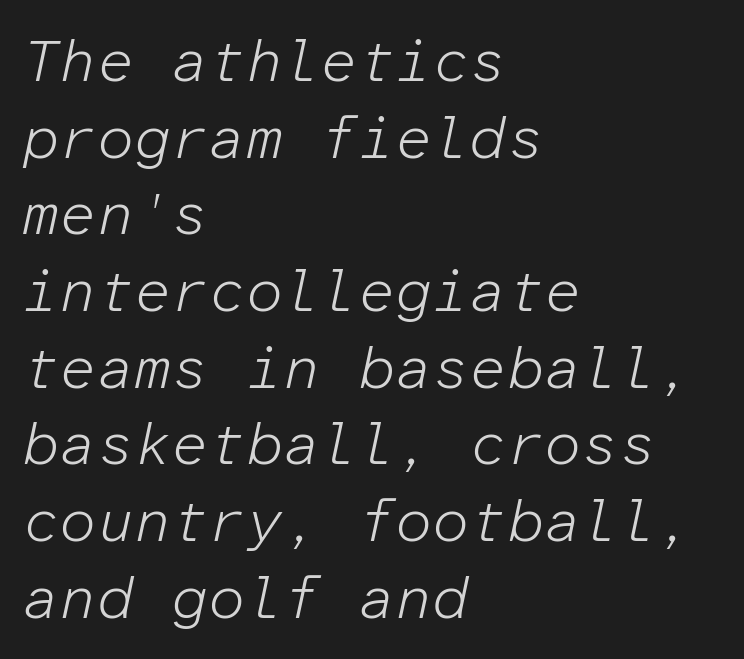
Q: Is the text bold? A: No.
Q: Is the text italic (slanted)? A: Yes, it leans right by about 12 degrees.
Q: Is the text underlined? A: No.
Q: How is the paragraph aligned? A: Left-aligned.
Q: Is the spacing between letters normal or unusually wide? A: Normal.
Q: Is the spacing between lines tight, normal or loose? A: Normal.
Q: Width (condensed, normal, or wide)? A: Normal.
Q: Stroke contrast? A: Low.
Q: x-height? A: Medium.
Q: Monospaced? A: Yes.
